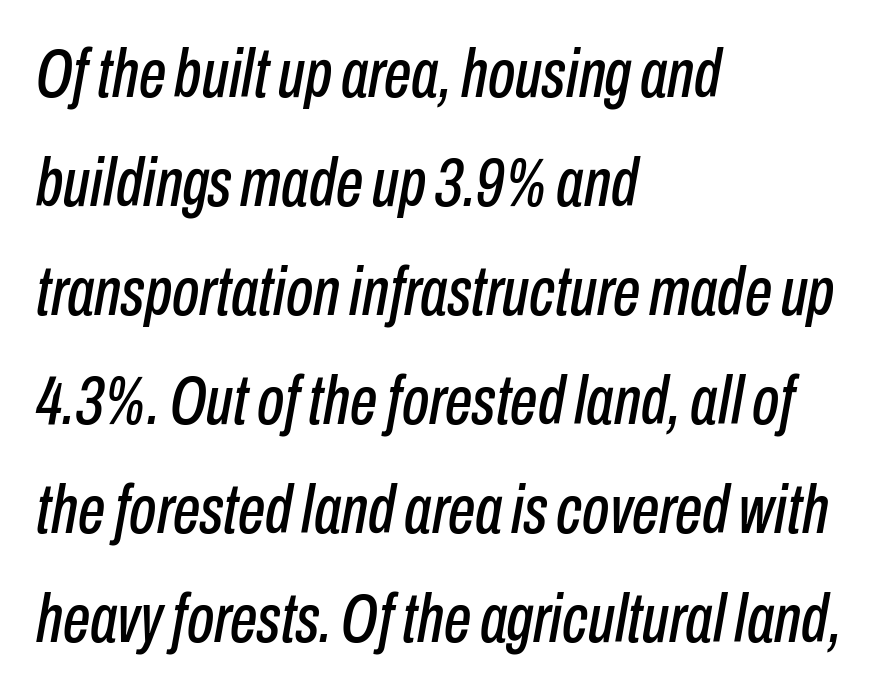
{"italic": "yes", "lean": "right", "slant_degrees": 10, "width": "condensed", "stroke_contrast": "low", "x_height": "medium", "monospaced": "no", "underline": "no", "align": "left", "line_spacing": "normal", "line_spacing_ratio": 1.58, "letter_spacing": "normal", "letter_spacing_em": 0.0, "glyph_px": 69}
